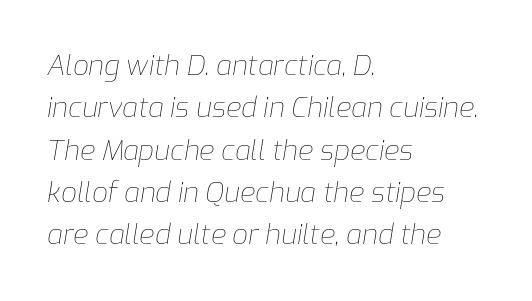
Q: Is the text bold? A: No.
Q: Is the text italic (slanted)? A: Yes, it leans right by about 9 degrees.
Q: Is the text underlined? A: No.
Q: How is the paragraph aligned? A: Left-aligned.
Q: Is the spacing between letters normal or unusually wide? A: Normal.
Q: Is the spacing between lines tight, normal or loose? A: Normal.
Q: Width (condensed, normal, or wide)? A: Normal.
Q: Stroke contrast? A: Low.
Q: x-height? A: Medium.
Q: Monospaced? A: No.
